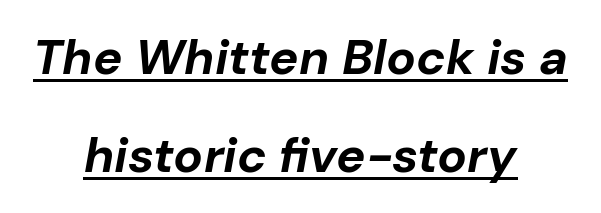
{"italic": "yes", "lean": "right", "slant_degrees": 10, "bold": "yes", "weight": "bold", "width": "normal", "stroke_contrast": "low", "x_height": "medium", "monospaced": "no", "underline": "yes", "align": "center", "line_spacing": "loose", "line_spacing_ratio": 1.99, "letter_spacing": "normal", "letter_spacing_em": 0.0, "glyph_px": 49}
